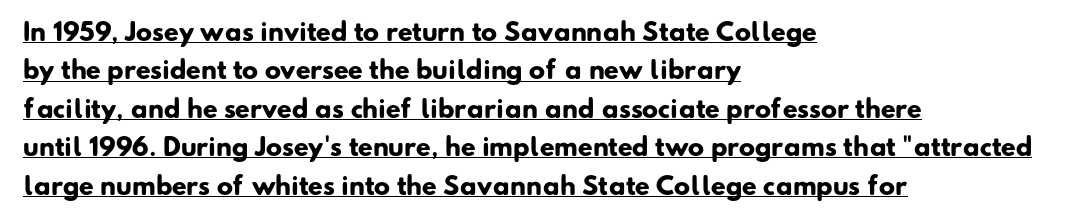
Q: Is the text bold? A: Yes.
Q: Is the text underlined? A: Yes.
Q: How is the paragraph aligned? A: Left-aligned.
Q: Is the spacing between letters normal or unusually wide? A: Normal.
Q: Is the spacing between lines tight, normal or loose? A: Normal.
